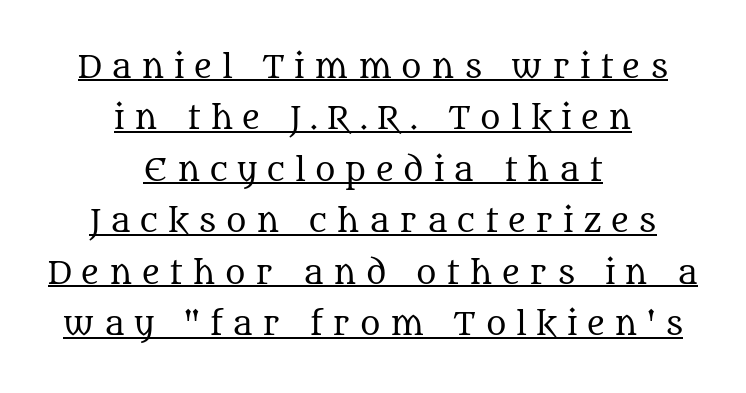
The letters advance in unequal steps, a hallmark of proportional type. These lines stack symmetrically, like a column narrowing and widening about its center. Like a heading marked for emphasis, these lines bear an underscore. A typesetter would call this leading conventional body-copy spacing. The face used here is seriffed, in the tradition of book romans. Honestly, the letter spacing is so wide it's the main thing you notice.
